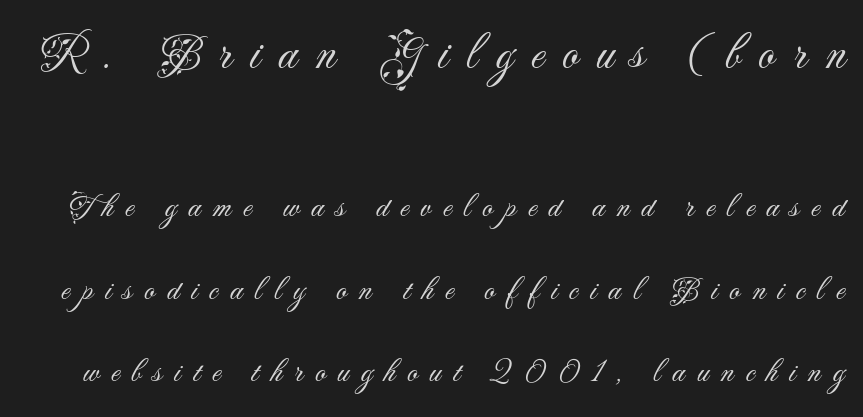
The image shows 50 px light sans-serif type; set loose line spacing (2.49x), unusually wide letter spacing (+0.36 em), not underlined; the first (top) block is 1.52x larger; medium stroke contrast and a small x-height.
